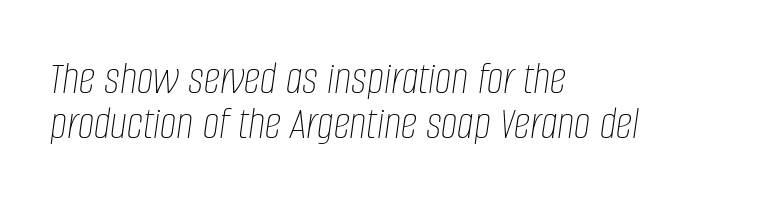
The image shows 47 px thin, condensed type, italic (leaning right); set left-aligned, tight line spacing (0.96x), normal letter spacing, not underlined; low stroke contrast and a large x-height.
